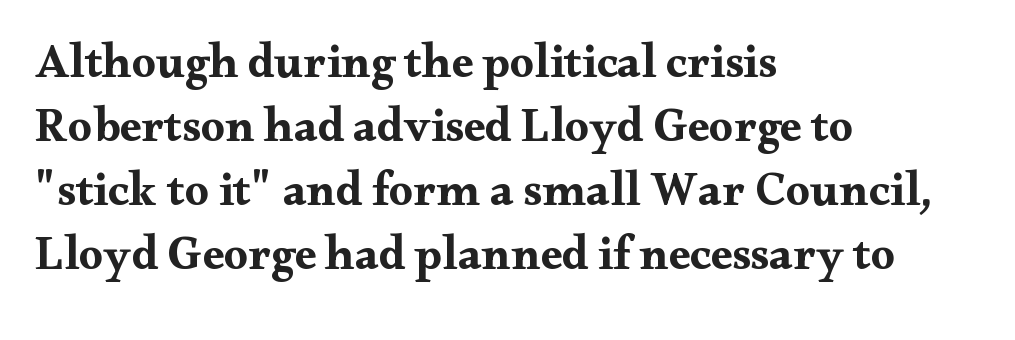
The image shows 48 px bold, wide serif type, upright; set left-aligned, normal line spacing (1.33x), normal letter spacing, not underlined; medium stroke contrast and a small x-height.
